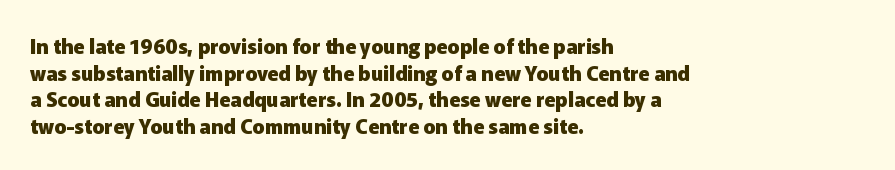
The image shows 20 px bold type, upright; set left-aligned, normal line spacing (1.33x), normal letter spacing, not underlined.
